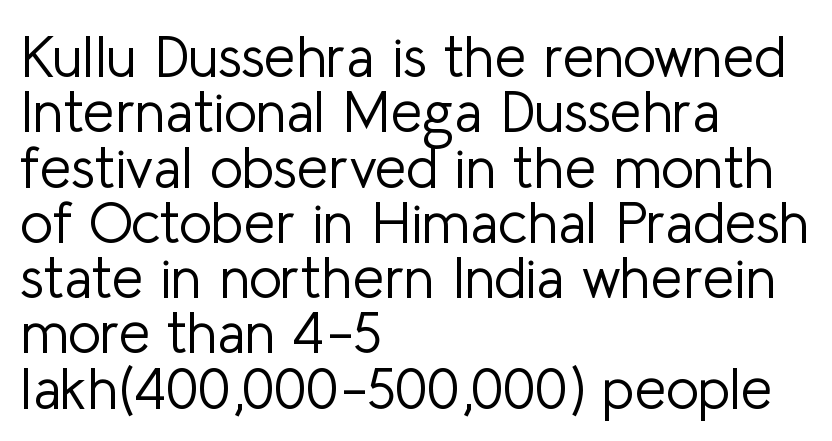
Grotesque or geometric, the face here clearly has no serifs. Summary of weight: not heavy and not bold. Just letters on the line, the space beneath them empty. Notice how the passage keeps a crisp vertical edge on the left only. This is the regular roman posture of the typeface. The rendering uses a small line-height, squeezing the rows.
